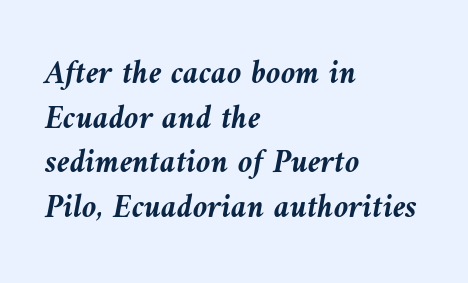
{"italic": "yes", "lean": "left", "slant_degrees": 9, "bold": "yes", "weight": "semibold", "width": "normal", "stroke_contrast": "medium", "x_height": "medium", "monospaced": "no", "underline": "no", "align": "left", "line_spacing": "normal", "line_spacing_ratio": 1.35, "letter_spacing": "normal", "letter_spacing_em": 0.0, "glyph_px": 33}
